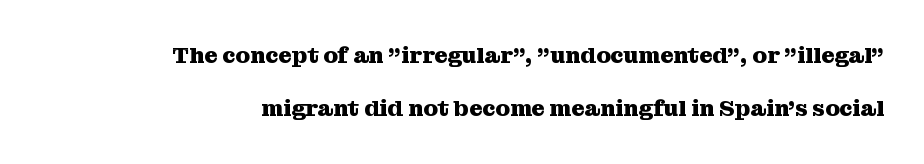
How heavy is the stroke? Heavy — this is a bold. The glyphs are unaccompanied by any horizontal stroke below them. The face used here is rendered with its standard letterfit. One-word summary of the alignment: right. A typesetter would call this leading open, well beyond the default.
